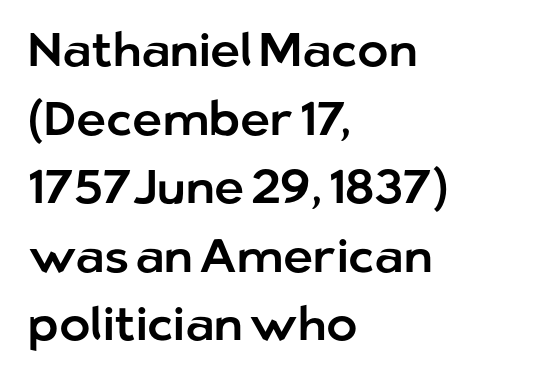
{"serif": "no", "italic": "no", "width": "normal", "stroke_contrast": "low", "x_height": "medium", "monospaced": "no", "underline": "no", "align": "left", "line_spacing": "normal", "line_spacing_ratio": 1.46, "letter_spacing": "normal", "letter_spacing_em": 0.0, "glyph_px": 47}
